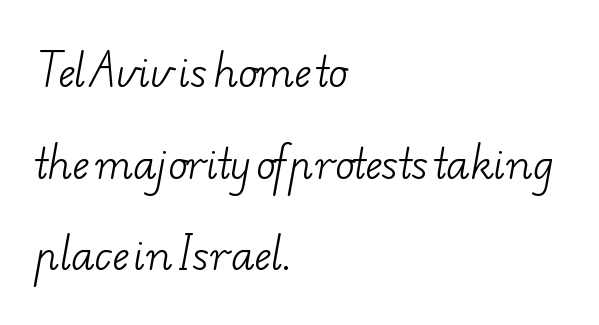
Does the copy run flush right? No — it runs flush left. The face used here is seriffed, in the tradition of book romans. Stroke thickness stays within the range of a standard reading face or lighter. One glance says open: line gaps are wider than usual.
